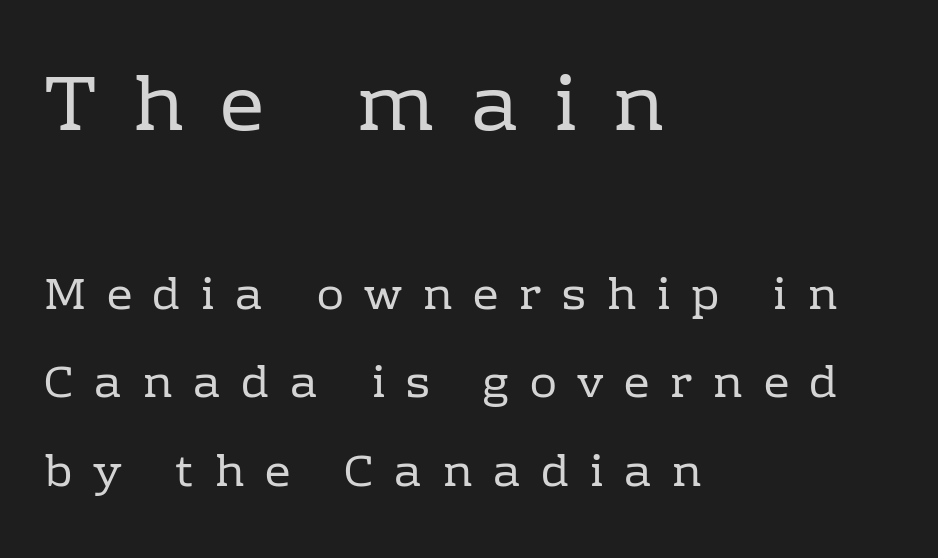
{"serif": "yes", "italic": "no", "bold": "no", "weight": "regular", "width": "normal", "stroke_contrast": "low", "x_height": "medium", "monospaced": "no", "underline": "no", "align": "left", "line_spacing": "loose", "line_spacing_ratio": 1.96, "letter_spacing": "wide", "letter_spacing_em": 0.46, "larger_block": "first", "size_ratio": 1.73, "glyph_px": 78}
